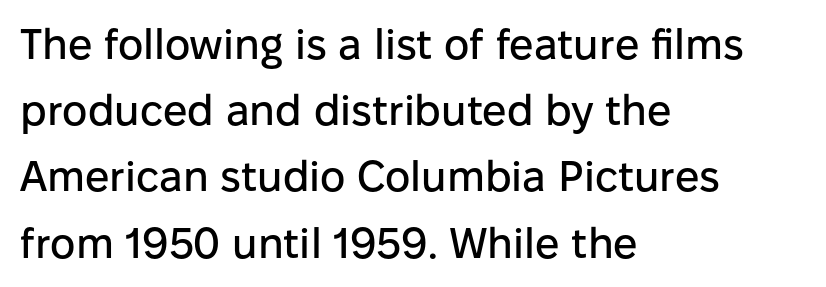
{"serif": "no", "italic": "no", "width": "normal", "stroke_contrast": "low", "x_height": "medium", "monospaced": "no", "underline": "no", "align": "left", "line_spacing": "normal", "line_spacing_ratio": 1.54, "letter_spacing": "normal", "letter_spacing_em": 0.0, "glyph_px": 43}
